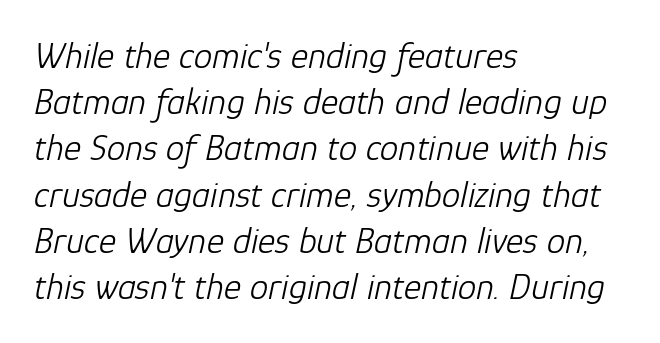
The image shows 37 px light type, italic (leaning right); set left-aligned, normal line spacing (1.25x), normal letter spacing, not underlined; low stroke contrast and a medium x-height.
